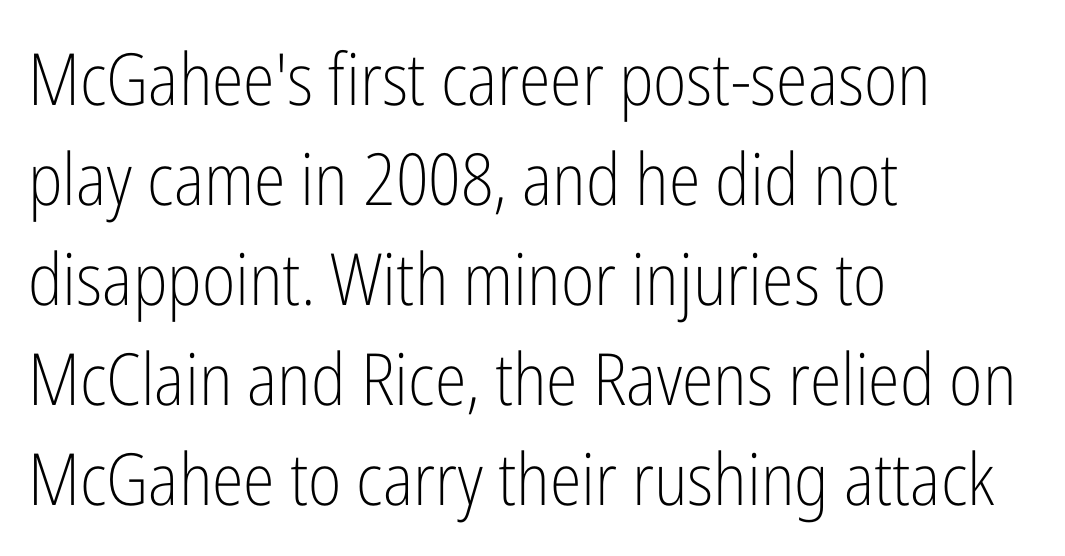
Q: Is the text bold? A: No.
Q: Is the text italic (slanted)? A: No, it is upright.
Q: Is the typeface a serif or a sans-serif typeface? A: Sans-serif.
Q: Is the text underlined? A: No.
Q: How is the paragraph aligned? A: Left-aligned.
Q: Is the spacing between letters normal or unusually wide? A: Normal.
Q: Is the spacing between lines tight, normal or loose? A: Normal.
Q: Width (condensed, normal, or wide)? A: Condensed.
Q: Stroke contrast? A: Low.
Q: x-height? A: Medium.
Q: Monospaced? A: No.
